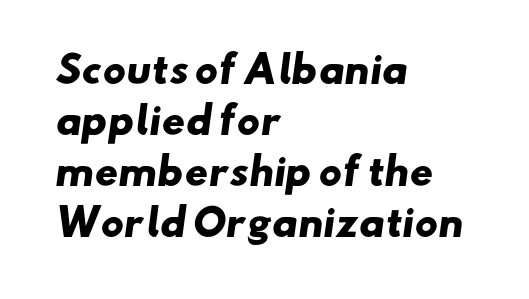
Q: Is the text bold? A: Yes.
Q: Is the typeface a serif or a sans-serif typeface? A: Sans-serif.
Q: Is the text underlined? A: No.
Q: How is the paragraph aligned? A: Left-aligned.
Q: Is the spacing between letters normal or unusually wide? A: Normal.
Q: Is the spacing between lines tight, normal or loose? A: Normal.
Q: Width (condensed, normal, or wide)? A: Wide.
Q: Stroke contrast? A: Low.
Q: x-height? A: Small.
Q: Monospaced? A: No.
